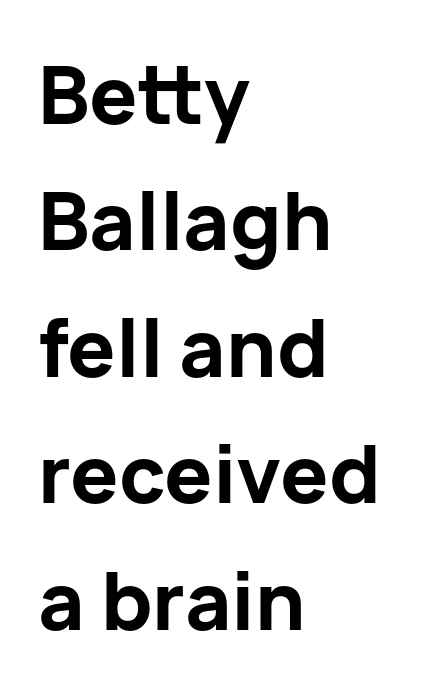
The image shows 80 px bold sans-serif type, upright; set left-aligned, normal line spacing (1.58x), normal letter spacing, not underlined; low stroke contrast and a medium x-height.
